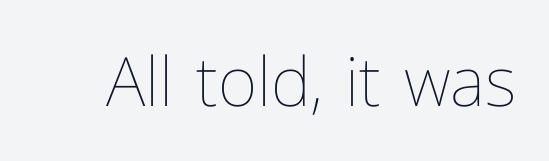
Q: Is the text bold? A: No.
Q: Is the text italic (slanted)? A: No, it is upright.
Q: Is the text underlined? A: No.
Q: Is the spacing between letters normal or unusually wide? A: Normal.
Q: Width (condensed, normal, or wide)? A: Normal.
Q: Stroke contrast? A: Low.
Q: x-height? A: Medium.
Q: Monospaced? A: No.
